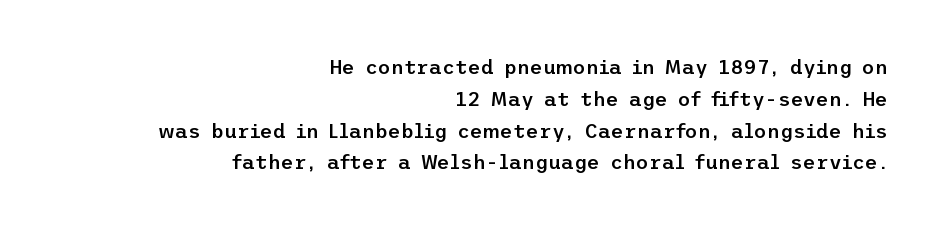
The typesetter chose a ragged-left arrangement here. Only glyphs here, with clear space below each row. The passage shown is semibold, sitting just below true bold. Evenly set lines give the paragraph a standard silhouette. Standard letterfit; no display-style spreading of the glyphs. Ascenders rise straight up at ninety degrees.
